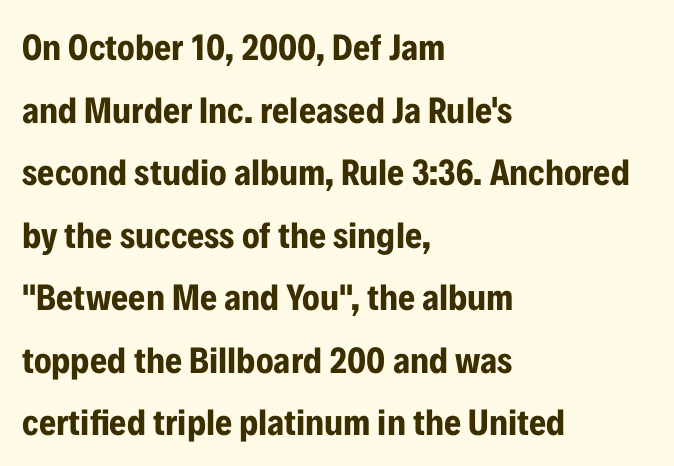
The image shows 37 px bold, condensed sans-serif type, upright; set left-aligned, normal line spacing (1.69x), normal letter spacing, not underlined; low stroke contrast and a medium x-height.
